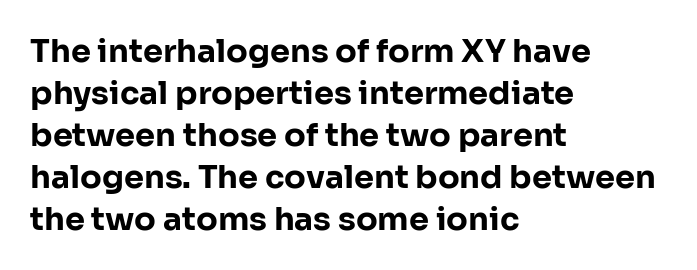
Unlike a traditional serif, this face leaves its strokes unadorned. This is roman type, the default non-slanted kind. How heavy is the stroke? Heavy — this is a bold. Each word holds together tightly as a unit, with standard inter-letter gaps. Do the characters align in a grid? No, the font is proportional. Alignment: flush left.
